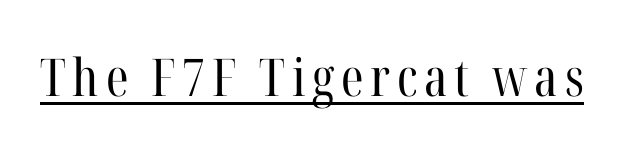
Q: Is the text bold? A: No.
Q: Is the text italic (slanted)? A: No, it is upright.
Q: Is the typeface a serif or a sans-serif typeface? A: Serif.
Q: Is the text underlined? A: Yes.
Q: Width (condensed, normal, or wide)? A: Condensed.
Q: Stroke contrast? A: High.
Q: x-height? A: Medium.
Q: Monospaced? A: No.
